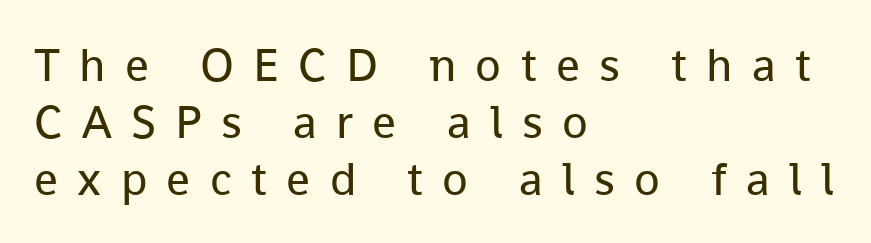
{"serif": "no", "italic": "no", "bold": "no", "weight": "regular", "width": "normal", "stroke_contrast": "low", "x_height": "medium", "monospaced": "no", "underline": "no", "align": "left", "line_spacing_ratio": 1.21, "letter_spacing": "wide", "letter_spacing_em": 0.41, "glyph_px": 47}
